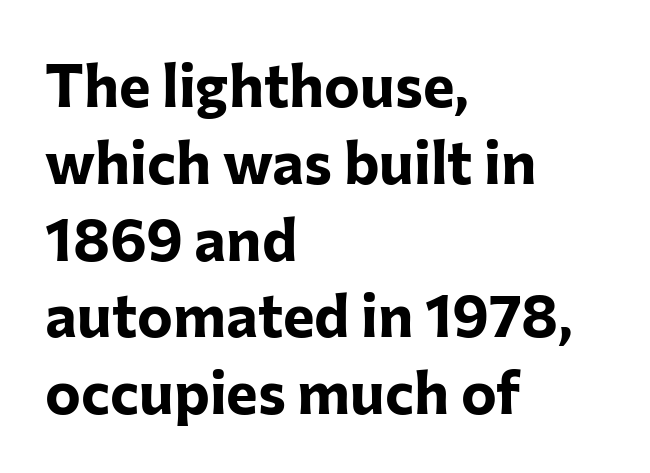
{"serif": "no", "italic": "no", "bold": "yes", "weight": "bold", "width": "normal", "stroke_contrast": "low", "x_height": "medium", "monospaced": "no", "underline": "no", "align": "left", "line_spacing": "normal", "line_spacing_ratio": 1.28, "letter_spacing": "normal", "letter_spacing_em": 0.0, "glyph_px": 60}
